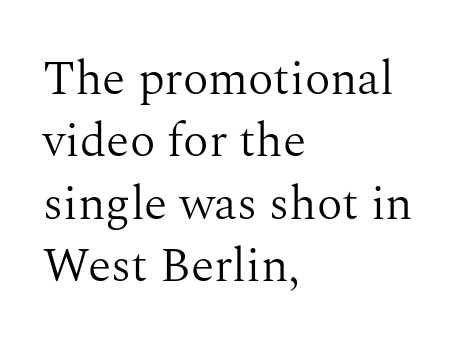
Q: Is the text bold? A: No.
Q: Is the text italic (slanted)? A: No, it is upright.
Q: Is the typeface a serif or a sans-serif typeface? A: Serif.
Q: Is the text underlined? A: No.
Q: How is the paragraph aligned? A: Left-aligned.
Q: Is the spacing between letters normal or unusually wide? A: Normal.
Q: Is the spacing between lines tight, normal or loose? A: Normal.
Q: Width (condensed, normal, or wide)? A: Normal.
Q: Stroke contrast? A: Medium.
Q: x-height? A: Medium.
Q: Monospaced? A: No.
